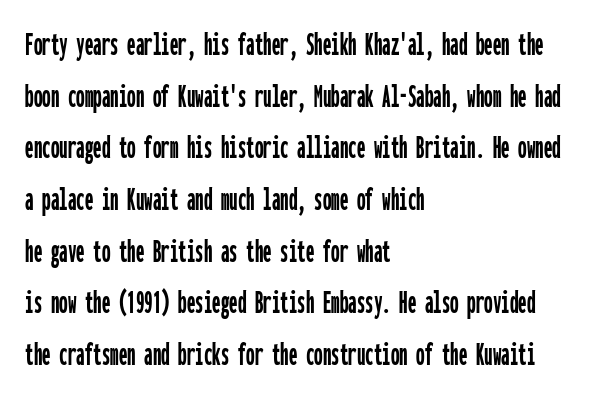
Q: Is the text italic (slanted)? A: No, it is upright.
Q: Is the typeface a serif or a sans-serif typeface? A: Sans-serif.
Q: Is the text underlined? A: No.
Q: How is the paragraph aligned? A: Left-aligned.
Q: Is the spacing between letters normal or unusually wide? A: Normal.
Q: Is the spacing between lines tight, normal or loose? A: Normal.
Q: Width (condensed, normal, or wide)? A: Condensed.
Q: Stroke contrast? A: Low.
Q: x-height? A: Medium.
Q: Monospaced? A: Yes.
